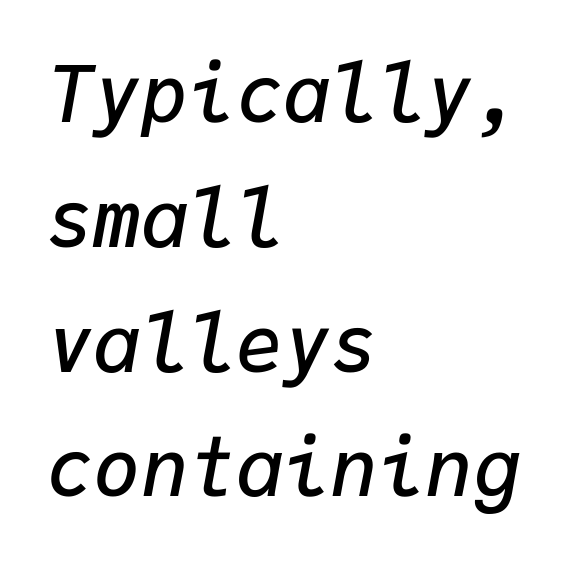
Q: Is the text bold? A: Semi-bold.
Q: Is the text italic (slanted)? A: Yes, it leans right by about 9 degrees.
Q: Is the text underlined? A: No.
Q: How is the paragraph aligned? A: Left-aligned.
Q: Is the spacing between letters normal or unusually wide? A: Normal.
Q: Is the spacing between lines tight, normal or loose? A: Normal.
Q: Width (condensed, normal, or wide)? A: Normal.
Q: Stroke contrast? A: Low.
Q: x-height? A: Medium.
Q: Monospaced? A: Yes.
